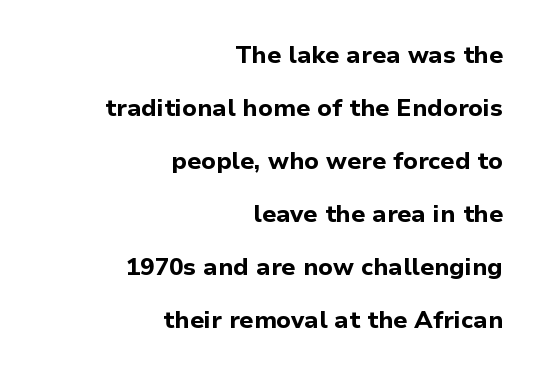
Q: Is the text bold? A: Yes.
Q: Is the text italic (slanted)? A: No, it is upright.
Q: Is the text underlined? A: No.
Q: How is the paragraph aligned? A: Right-aligned.
Q: Is the spacing between letters normal or unusually wide? A: Normal.
Q: Is the spacing between lines tight, normal or loose? A: Loose.
